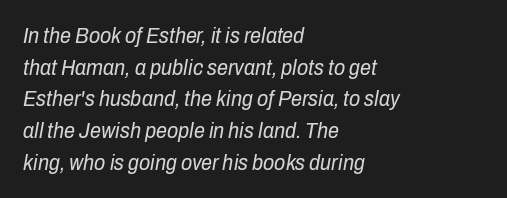
The image shows 22 px text type, italic (leaning right); set left-aligned, normal line spacing (1.44x), normal letter spacing, not underlined.
